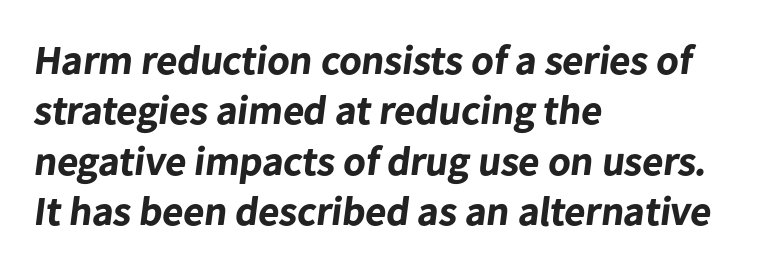
Q: Is the text bold? A: Yes.
Q: Is the typeface a serif or a sans-serif typeface? A: Sans-serif.
Q: Is the text underlined? A: No.
Q: How is the paragraph aligned? A: Left-aligned.
Q: Is the spacing between letters normal or unusually wide? A: Normal.
Q: Width (condensed, normal, or wide)? A: Normal.
Q: Stroke contrast? A: Low.
Q: x-height? A: Medium.
Q: Monospaced? A: No.
